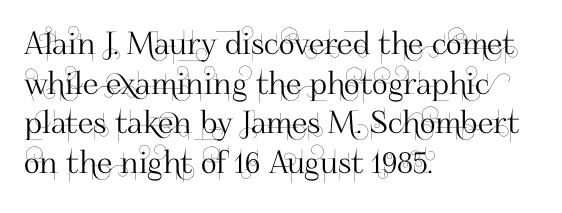
The image shows 31 px sans-serif type, upright; set left-aligned, normal line spacing (1.28x), normal letter spacing, not underlined; high stroke contrast and a small x-height.
